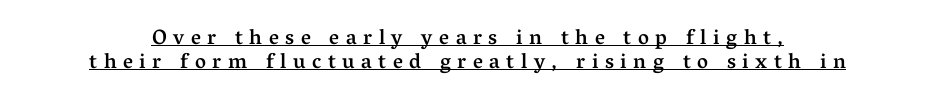
{"italic": "no", "bold": "semi", "underline": "yes", "align": "center", "line_spacing": "tight", "line_spacing_ratio": 1.15, "letter_spacing": "wide", "letter_spacing_em": 0.31, "glyph_px": 21}
